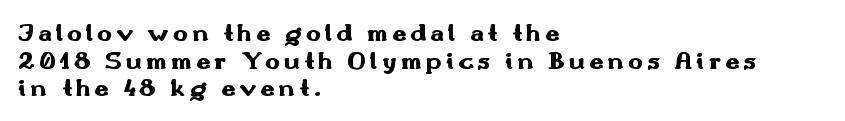
{"italic": "no", "bold": "yes", "underline": "no", "align": "left", "line_spacing": "tight", "line_spacing_ratio": 1.11, "glyph_px": 25}
